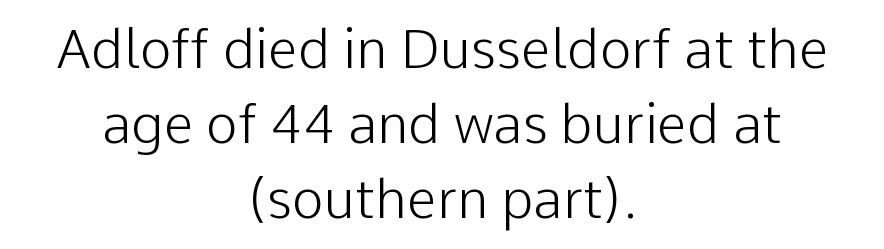
Q: Is the text bold? A: No.
Q: Is the text italic (slanted)? A: No, it is upright.
Q: Is the typeface a serif or a sans-serif typeface? A: Sans-serif.
Q: Is the text underlined? A: No.
Q: How is the paragraph aligned? A: Centered.
Q: Is the spacing between letters normal or unusually wide? A: Normal.
Q: Is the spacing between lines tight, normal or loose? A: Normal.
Q: Width (condensed, normal, or wide)? A: Normal.
Q: Stroke contrast? A: Low.
Q: x-height? A: Medium.
Q: Monospaced? A: No.
